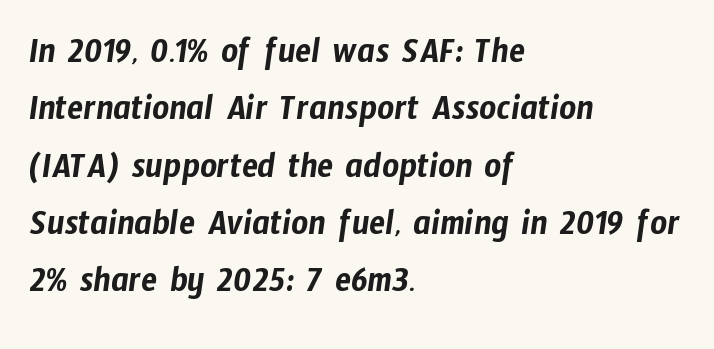
Q: Is the typeface a serif or a sans-serif typeface? A: Sans-serif.
Q: Is the text underlined? A: No.
Q: How is the paragraph aligned? A: Left-aligned.
Q: Is the spacing between letters normal or unusually wide? A: Normal.
Q: Is the spacing between lines tight, normal or loose? A: Normal.
Q: Width (condensed, normal, or wide)? A: Condensed.
Q: Stroke contrast? A: Low.
Q: x-height? A: Medium.
Q: Monospaced? A: No.
